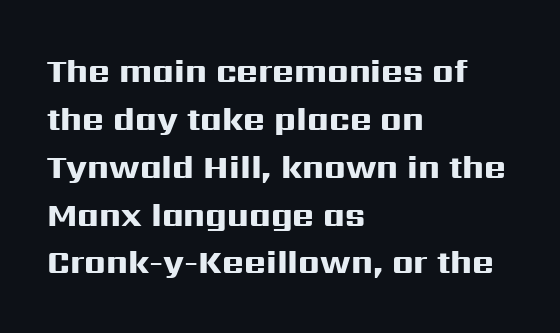
Q: Is the text bold? A: Yes.
Q: Is the text italic (slanted)? A: No, it is upright.
Q: Is the typeface a serif or a sans-serif typeface? A: Sans-serif.
Q: Is the text underlined? A: No.
Q: How is the paragraph aligned? A: Left-aligned.
Q: Is the spacing between letters normal or unusually wide? A: Normal.
Q: Is the spacing between lines tight, normal or loose? A: Normal.
Q: Width (condensed, normal, or wide)? A: Wide.
Q: Stroke contrast? A: High.
Q: x-height? A: Medium.
Q: Monospaced? A: No.
